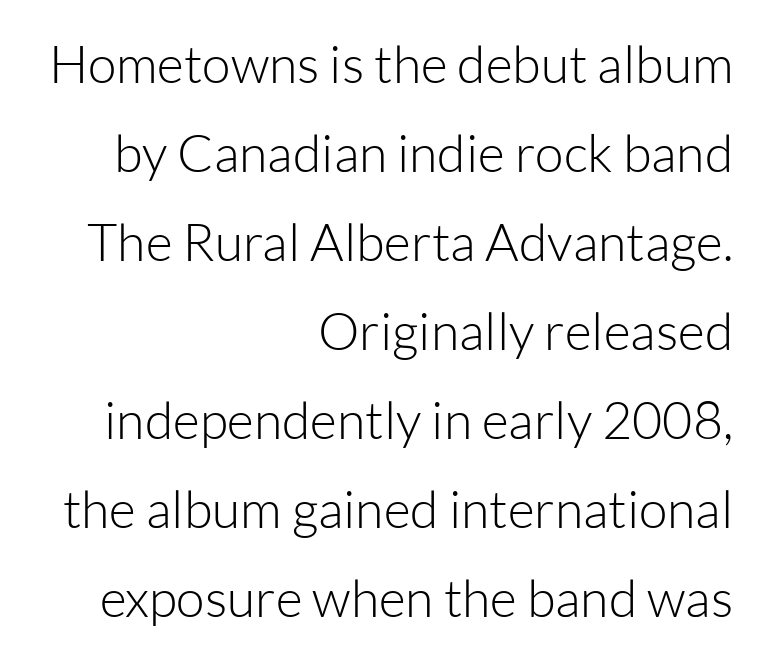
Glyph-to-glyph distance matches everyday printed text. Only glyphs here, with clear space below each row. The type sits square on the baseline with zero lean. The designer went with a sans here, leaving each stem footless. Is this a fixed-width face? No — the glyphs have proportional, varying widths. Stem width sits at or under what a default text font uses.
